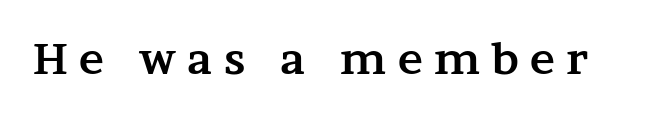
The image shows 42 px bold, wide serif type, upright; set unusually wide letter spacing (+0.27 em), not underlined; medium stroke contrast and a medium x-height.
